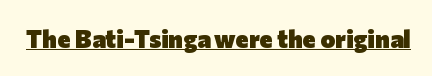
The image shows 25 px bold type, upright; set normal letter spacing, underlined.
